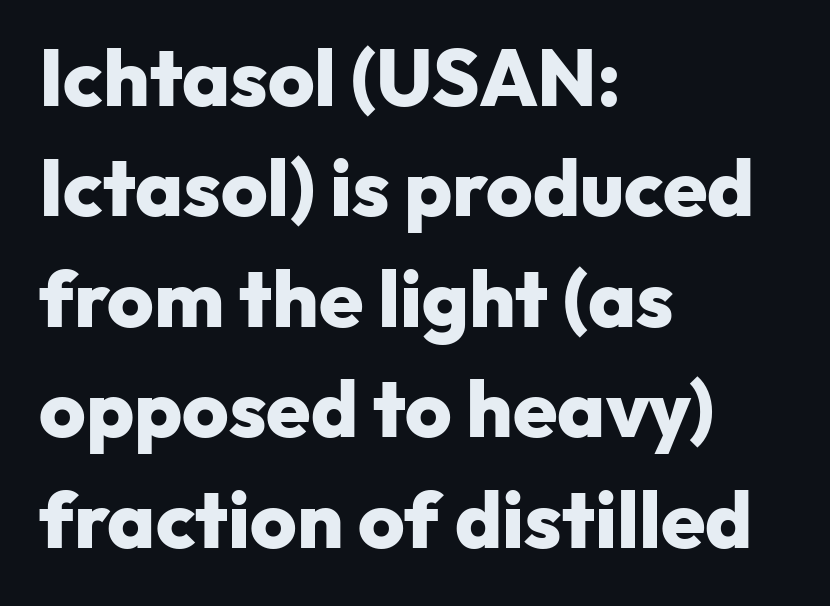
Q: Is the text bold? A: Yes.
Q: Is the text italic (slanted)? A: No, it is upright.
Q: Is the typeface a serif or a sans-serif typeface? A: Sans-serif.
Q: Is the text underlined? A: No.
Q: How is the paragraph aligned? A: Left-aligned.
Q: Is the spacing between letters normal or unusually wide? A: Normal.
Q: Is the spacing between lines tight, normal or loose? A: Normal.
Q: Width (condensed, normal, or wide)? A: Normal.
Q: Stroke contrast? A: Low.
Q: x-height? A: Medium.
Q: Monospaced? A: No.
